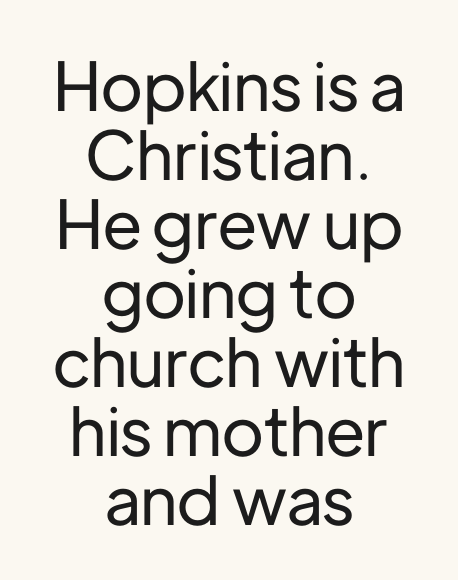
{"serif": "no", "italic": "no", "width": "normal", "stroke_contrast": "low", "x_height": "medium", "monospaced": "no", "underline": "no", "align": "center", "line_spacing": "tight", "line_spacing_ratio": 1.03, "letter_spacing": "normal", "letter_spacing_em": 0.0, "glyph_px": 67}
